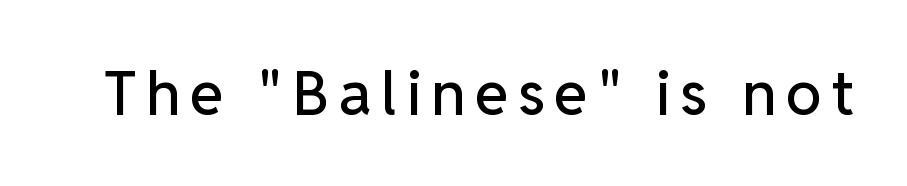
Q: Is the text italic (slanted)? A: No, it is upright.
Q: Is the typeface a serif or a sans-serif typeface? A: Sans-serif.
Q: Is the text underlined? A: No.
Q: Width (condensed, normal, or wide)? A: Normal.
Q: Stroke contrast? A: Low.
Q: x-height? A: Medium.
Q: Monospaced? A: No.
